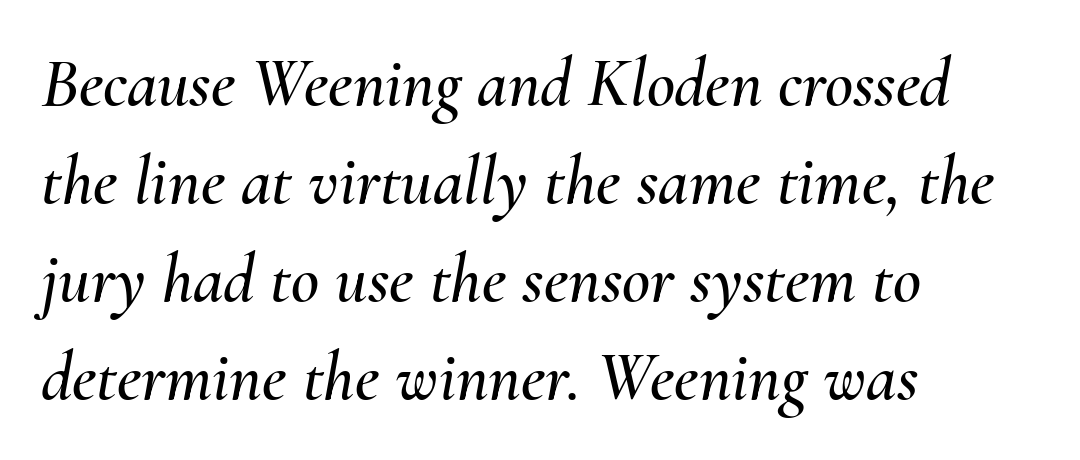
{"italic": "yes", "lean": "right", "slant_degrees": 10, "width": "normal", "stroke_contrast": "medium", "x_height": "small", "monospaced": "no", "underline": "no", "align": "left", "line_spacing": "normal", "line_spacing_ratio": 1.42, "letter_spacing": "normal", "letter_spacing_em": 0.0, "glyph_px": 69}
